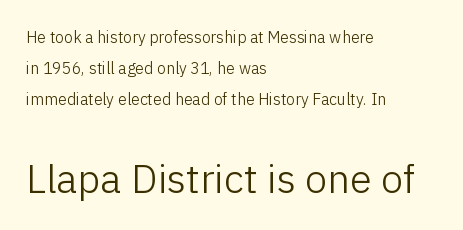
The image shows 40 px light sans-serif type, upright; set left-aligned, loose line spacing (1.95x), normal letter spacing, not underlined; the second (bottom) block is 2.5x larger; low stroke contrast and a medium x-height.
